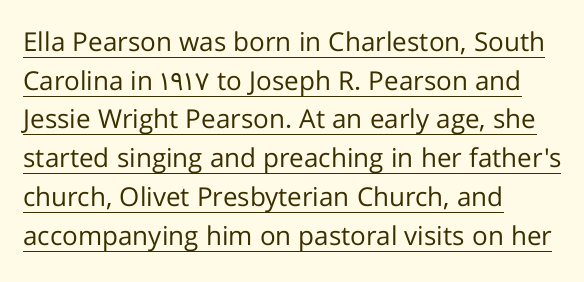
{"italic": "no", "bold": "no", "underline": "yes", "align": "left", "line_spacing": "normal", "line_spacing_ratio": 1.49, "letter_spacing": "normal", "letter_spacing_em": 0.0, "glyph_px": 26}
